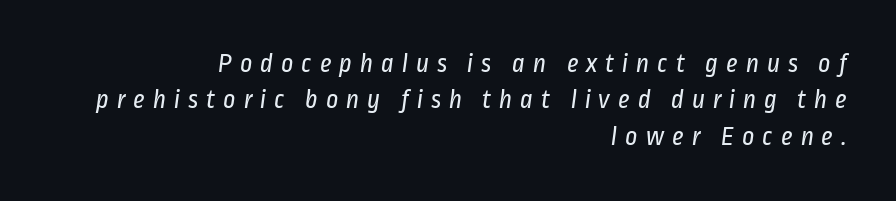
The image shows 27 px text type; set right-aligned, normal line spacing (1.35x), unusually wide letter spacing (+0.29 em), not underlined.
